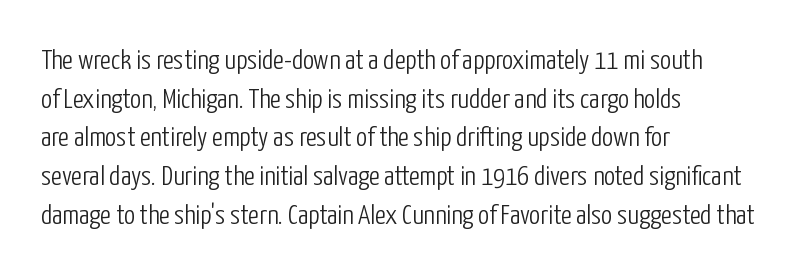
Q: Is the text bold? A: No.
Q: Is the text italic (slanted)? A: No, it is upright.
Q: Is the typeface a serif or a sans-serif typeface? A: Sans-serif.
Q: Is the text underlined? A: No.
Q: How is the paragraph aligned? A: Left-aligned.
Q: Is the spacing between letters normal or unusually wide? A: Normal.
Q: Is the spacing between lines tight, normal or loose? A: Normal.
Q: Width (condensed, normal, or wide)? A: Condensed.
Q: Stroke contrast? A: Low.
Q: x-height? A: Medium.
Q: Monospaced? A: No.
